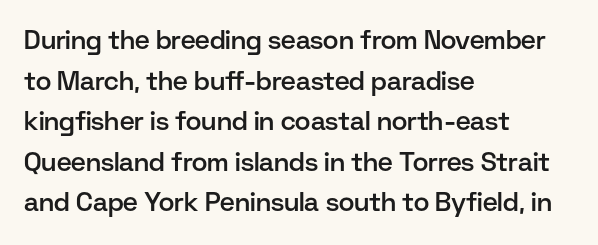
Compared with an ordinary text face, these strokes are moderately heavier — a semibold. Rendered with straight, roman letterforms. Beneath every word, the page is bare. Vertical spacing — default. What stands out about the letter spacing? Nothing — it is the standard amount.
